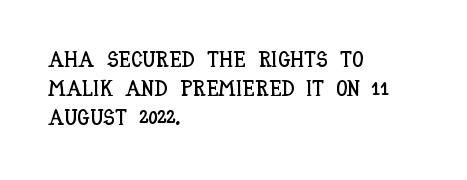
It's the straight-up-and-down kind of type. The horizontal fit of the characters is conventional and even. These lines are set flush left with a ragged right edge. Glance below the letters and you will spot only blank space.
